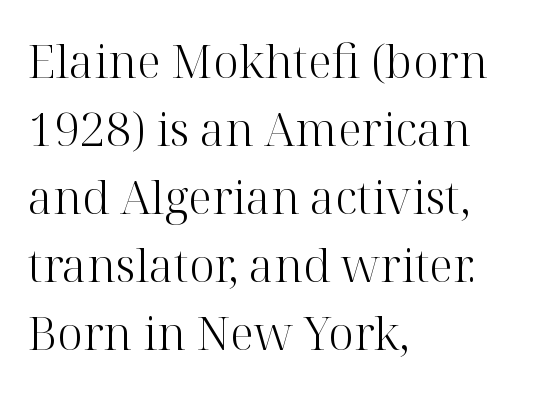
No italicization has been applied; the sample stays upright. The characters display serif detailing at their extremities. The type is set solid horizontally, with unmodified tracking. No letter is thick-stroked: the sample isn't bold. Do the characters align in a grid? No, the font is proportional. The paragraph has a hard left edge and a soft right edge.
